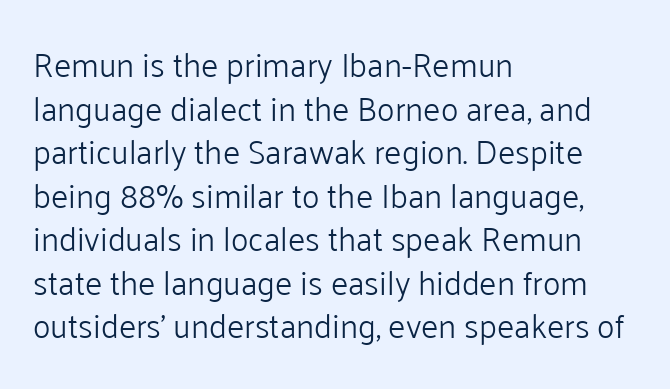
The image shows 33 px light sans-serif type, upright; set left-aligned, normal line spacing (1.32x), normal letter spacing, not underlined; low stroke contrast and a medium x-height.
